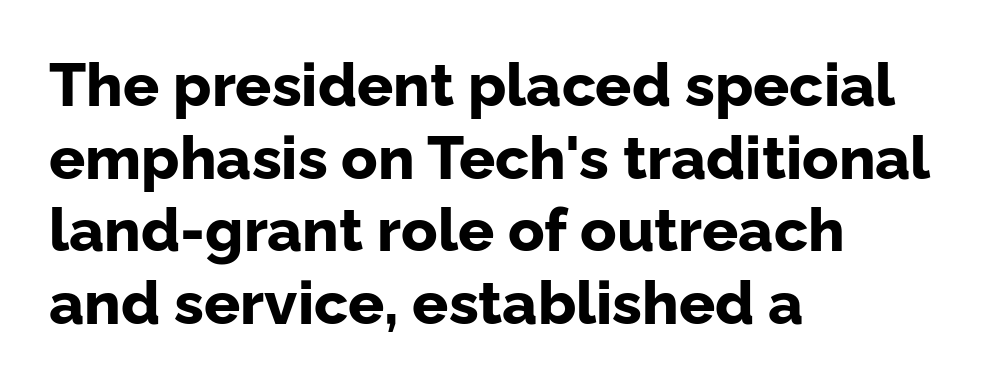
Q: Is the text bold? A: Yes.
Q: Is the text italic (slanted)? A: No, it is upright.
Q: Is the typeface a serif or a sans-serif typeface? A: Sans-serif.
Q: Is the text underlined? A: No.
Q: How is the paragraph aligned? A: Left-aligned.
Q: Is the spacing between letters normal or unusually wide? A: Normal.
Q: Width (condensed, normal, or wide)? A: Normal.
Q: Stroke contrast? A: Low.
Q: x-height? A: Medium.
Q: Monospaced? A: No.
